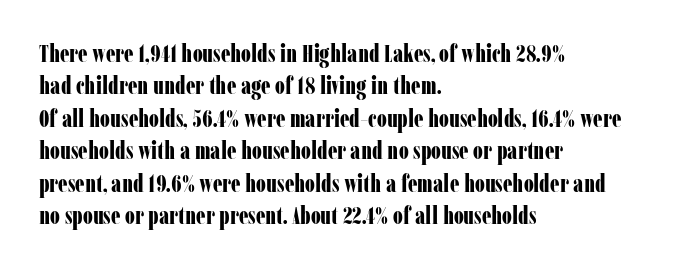
Whoever set this chose a conventional vertical rhythm. Emphasis by weight is at full strength: bold. The setting favours the left margin, as ordinary paragraphs usually do. Glance below the letters and you will spot only blank space. Rendered with straight, roman letterforms.
